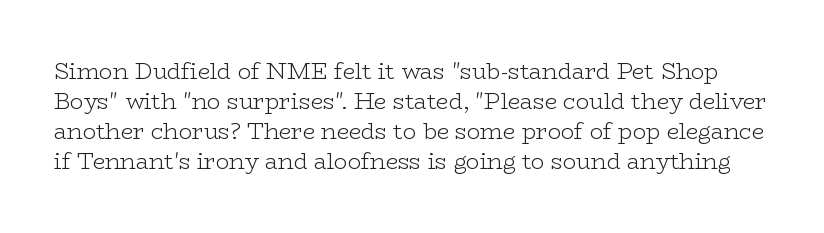
{"italic": "no", "bold": "no", "underline": "no", "line_spacing": "normal", "line_spacing_ratio": 1.36, "letter_spacing": "normal", "letter_spacing_em": 0.0, "glyph_px": 22}
